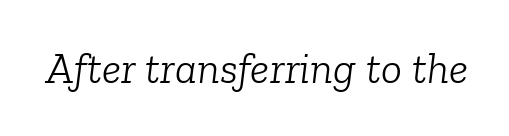
The image shows 44 px light serif type, italic (leaning right); set normal letter spacing, not underlined; low stroke contrast and a medium x-height.
